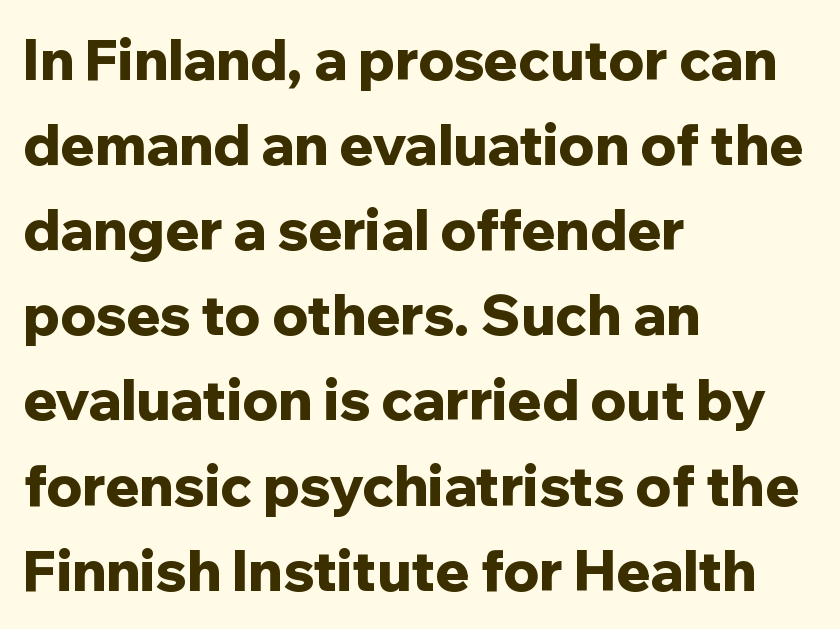
Q: Is the text bold? A: Yes.
Q: Is the text italic (slanted)? A: No, it is upright.
Q: Is the typeface a serif or a sans-serif typeface? A: Sans-serif.
Q: Is the text underlined? A: No.
Q: How is the paragraph aligned? A: Left-aligned.
Q: Is the spacing between letters normal or unusually wide? A: Normal.
Q: Is the spacing between lines tight, normal or loose? A: Normal.
Q: Width (condensed, normal, or wide)? A: Normal.
Q: Stroke contrast? A: Low.
Q: x-height? A: Medium.
Q: Monospaced? A: No.
